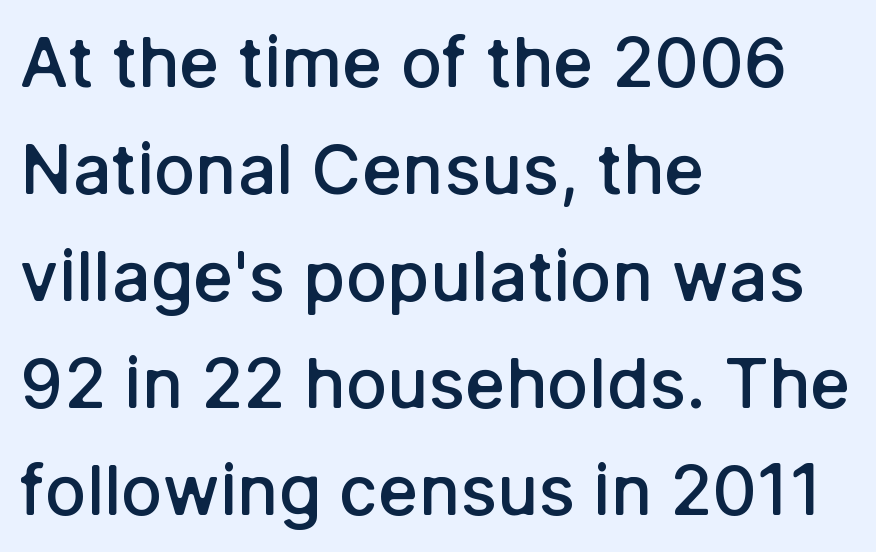
The rows are spaced the way most documents space them. Underlining? Definitely not there. Varying glyph widths throughout — classic text-font behaviour. Regarding serifs, this sample does without them. Every stem runs plumb, perpendicular to the baseline.
